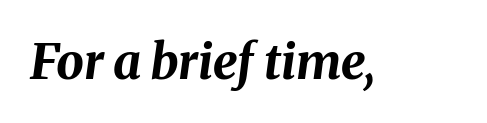
The image shows 49 px bold type, italic (leaning right); set normal letter spacing, not underlined; medium stroke contrast and a medium x-height.
